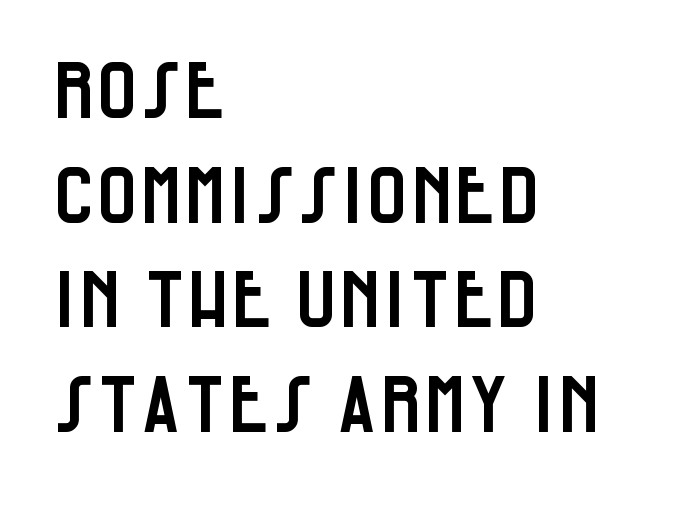
Q: Is the text italic (slanted)? A: No, it is upright.
Q: Is the typeface a serif or a sans-serif typeface? A: Sans-serif.
Q: Is the text underlined? A: No.
Q: How is the paragraph aligned? A: Left-aligned.
Q: Is the spacing between letters normal or unusually wide? A: Normal.
Q: Is the spacing between lines tight, normal or loose? A: Normal.
Q: Width (condensed, normal, or wide)? A: Condensed.
Q: Stroke contrast? A: Low.
Q: x-height? A: Large.
Q: Monospaced? A: No.
